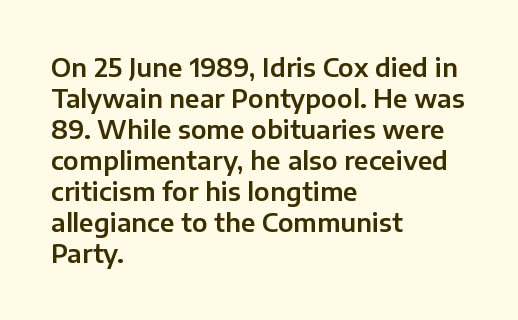
Q: Is the text italic (slanted)? A: No, it is upright.
Q: Is the text underlined? A: No.
Q: How is the paragraph aligned? A: Left-aligned.
Q: Is the spacing between letters normal or unusually wide? A: Normal.
